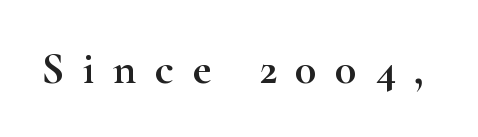
Upright lettering throughout. A serif font was chosen for this passage. A bare baseline throughout the passage. The type is letterspaced generously, with wide tracking.
